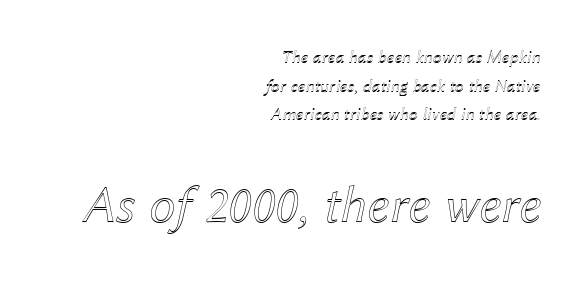
The image shows 53 px text type, italic (leaning right); set right-aligned, normal line spacing (1.59x), normal letter spacing, not underlined; the second (bottom) block is 2.94x larger; a medium x-height.
